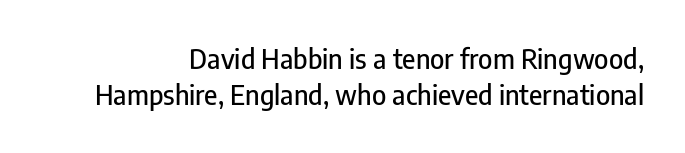
Q: Is the text italic (slanted)? A: No, it is upright.
Q: Is the text underlined? A: No.
Q: Is the spacing between letters normal or unusually wide? A: Normal.
Q: Is the spacing between lines tight, normal or loose? A: Normal.
